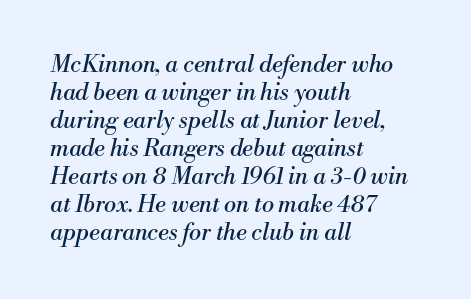
{"italic": "yes", "lean": "right", "slant_degrees": 13, "bold": "no", "underline": "no", "align": "left", "line_spacing_ratio": 1.22, "letter_spacing": "normal", "letter_spacing_em": 0.0, "glyph_px": 23}
